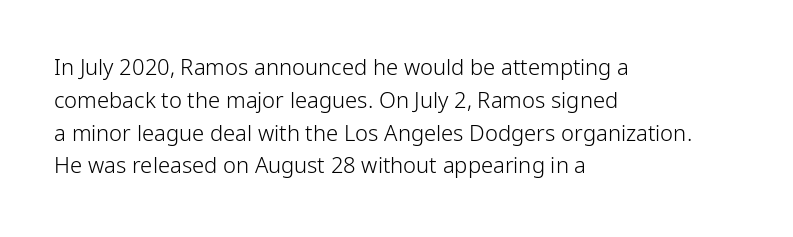
Q: Is the text bold? A: No.
Q: Is the text italic (slanted)? A: No, it is upright.
Q: Is the text underlined? A: No.
Q: How is the paragraph aligned? A: Left-aligned.
Q: Is the spacing between letters normal or unusually wide? A: Normal.
Q: Is the spacing between lines tight, normal or loose? A: Normal.
